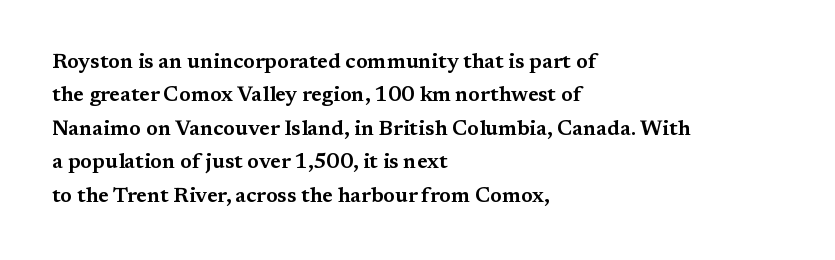
{"italic": "no", "underline": "no", "align": "left", "line_spacing": "normal", "line_spacing_ratio": 1.59, "letter_spacing": "normal", "letter_spacing_em": 0.0, "glyph_px": 21}
